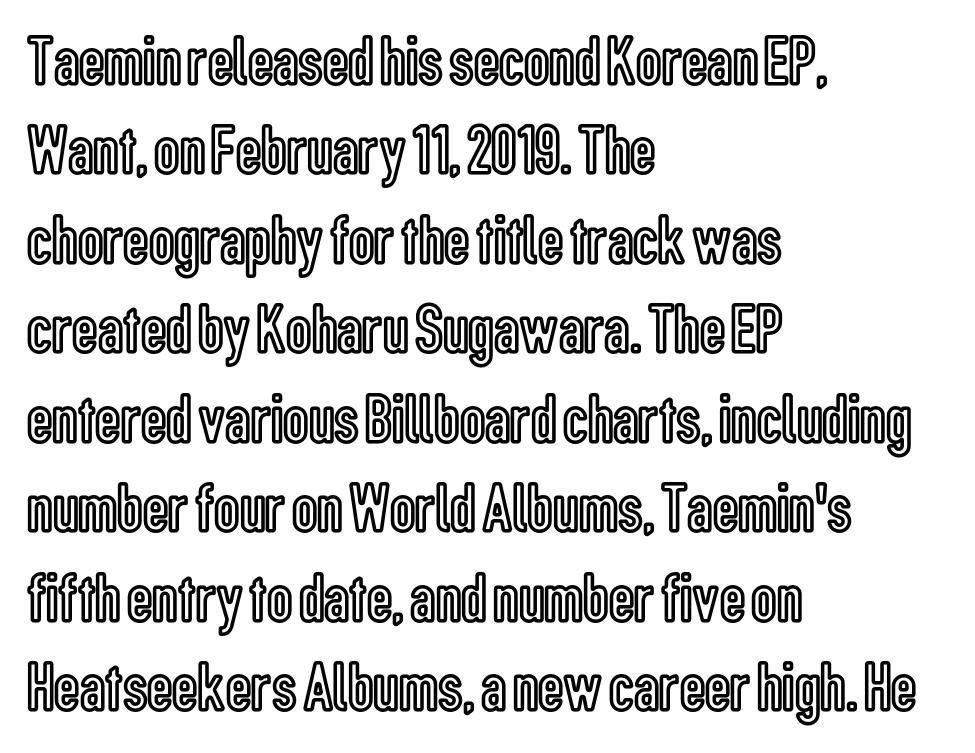
{"italic": "no", "width": "condensed", "x_height": "medium", "monospaced": "no", "underline": "no", "align": "left", "line_spacing": "normal", "line_spacing_ratio": 1.26, "letter_spacing": "normal", "letter_spacing_em": 0.0, "glyph_px": 71}
